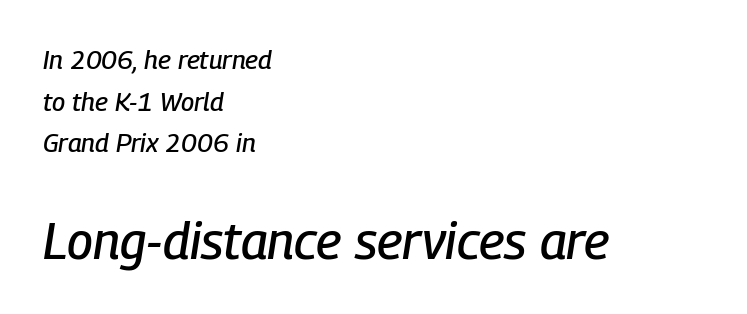
Scale increases going downward across the two blocks. The passage shown has conventional tracking throughout. Slant detected: the letters are inclined. Line spacing here is normal.
